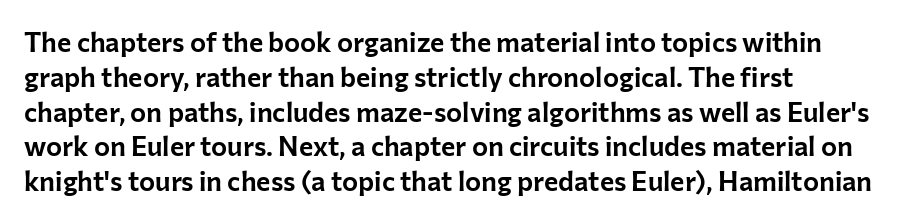
Students, observe: this is what conventionally led text looks like. This sample uses plain, unmodified letter spacing. Nobody drew a line under any word here. The typesetter chose a ragged-right arrangement here. Style check: upright.
